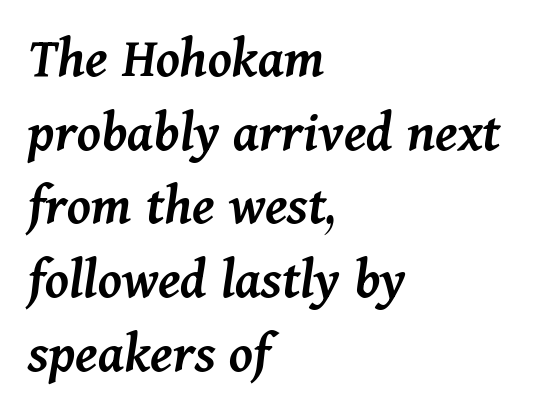
The image shows 58 px semibold type, italic (leaning right); set left-aligned, normal line spacing (1.27x), normal letter spacing, not underlined; medium stroke contrast and a medium x-height.
